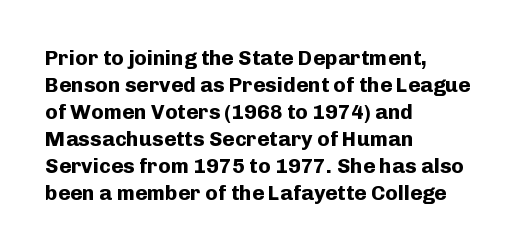
The space directly below the letters is spotless. In terms of leading, this rendering sits right in the middle. Notice how the stems are strictly vertical — no italics here. Honestly, the letter spacing is just normal — you wouldn't notice it. Typesetter's note: full bold, strokes at maximum text heaviness.
